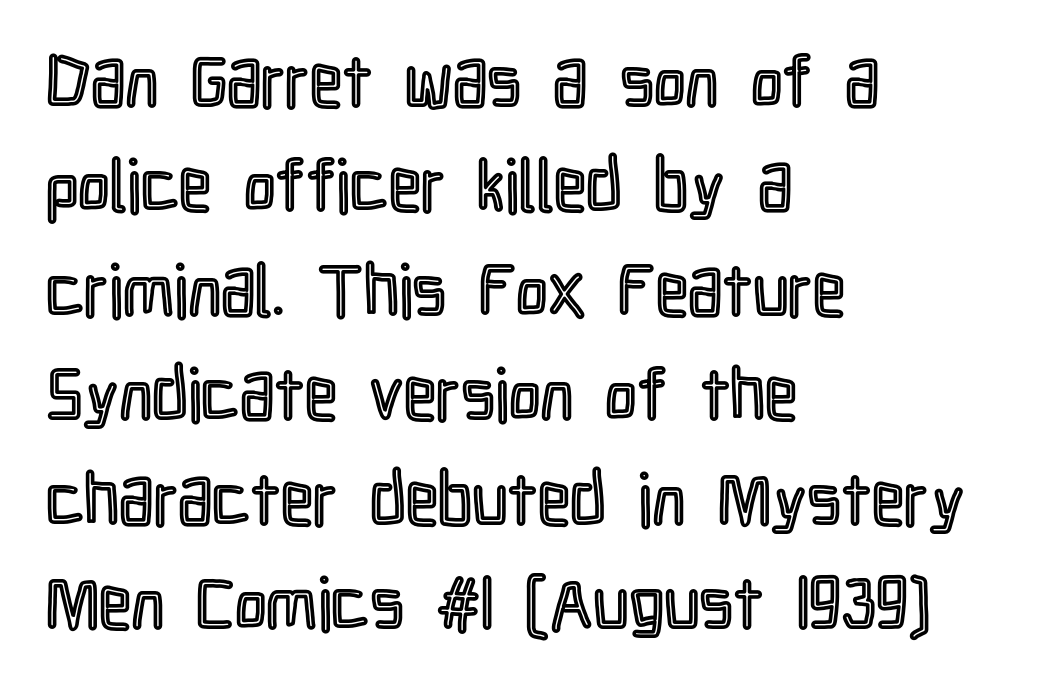
Q: Is the text italic (slanted)? A: No, it is upright.
Q: Is the text underlined? A: No.
Q: How is the paragraph aligned? A: Left-aligned.
Q: Is the spacing between letters normal or unusually wide? A: Normal.
Q: Is the spacing between lines tight, normal or loose? A: Normal.
Q: Width (condensed, normal, or wide)? A: Condensed.
Q: x-height? A: Medium.
Q: Monospaced? A: No.
